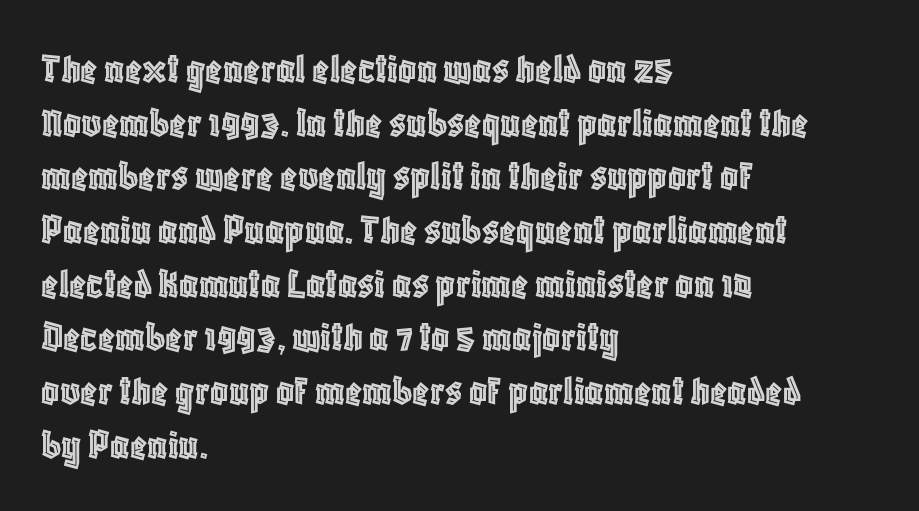
Q: Is the text italic (slanted)? A: No, it is upright.
Q: Is the text underlined? A: No.
Q: How is the paragraph aligned? A: Left-aligned.
Q: Is the spacing between letters normal or unusually wide? A: Normal.
Q: Width (condensed, normal, or wide)? A: Condensed.
Q: x-height? A: Large.
Q: Monospaced? A: No.
